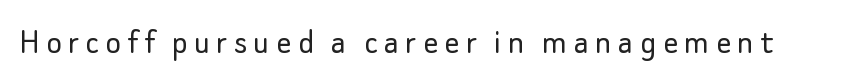
Q: Is the text bold? A: No.
Q: Is the text italic (slanted)? A: No, it is upright.
Q: Is the typeface a serif or a sans-serif typeface? A: Sans-serif.
Q: Is the text underlined? A: No.
Q: Width (condensed, normal, or wide)? A: Normal.
Q: Stroke contrast? A: Low.
Q: x-height? A: Small.
Q: Monospaced? A: No.
